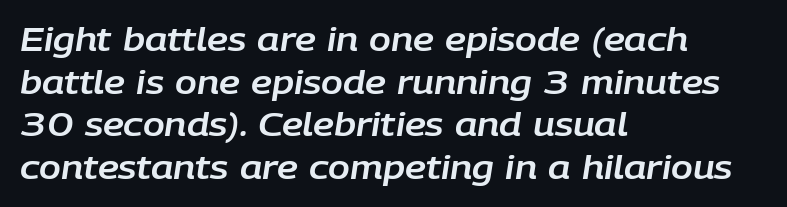
The image shows 32 px text type, italic (leaning right); set left-aligned, normal line spacing (1.33x), normal letter spacing, not underlined; low stroke contrast and a large x-height.
